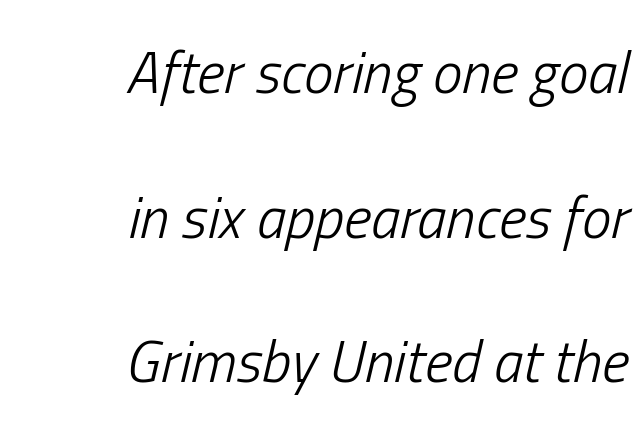
Q: Is the text bold? A: No.
Q: Is the text italic (slanted)? A: Yes, it leans right by about 13 degrees.
Q: Is the text underlined? A: No.
Q: How is the paragraph aligned? A: Right-aligned.
Q: Is the spacing between letters normal or unusually wide? A: Normal.
Q: Is the spacing between lines tight, normal or loose? A: Loose.
Q: Width (condensed, normal, or wide)? A: Condensed.
Q: Stroke contrast? A: Low.
Q: x-height? A: Medium.
Q: Monospaced? A: No.
